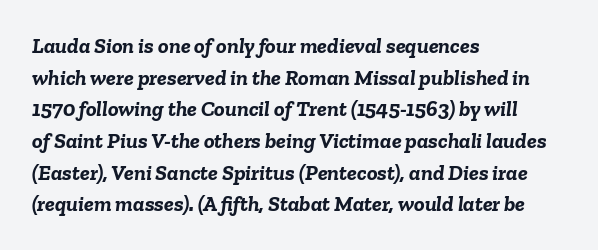
{"italic": "yes", "lean": "right", "slant_degrees": 6, "bold": "yes", "underline": "no", "align": "left", "line_spacing": "normal", "line_spacing_ratio": 1.44, "letter_spacing": "normal", "letter_spacing_em": 0.0, "glyph_px": 22}
